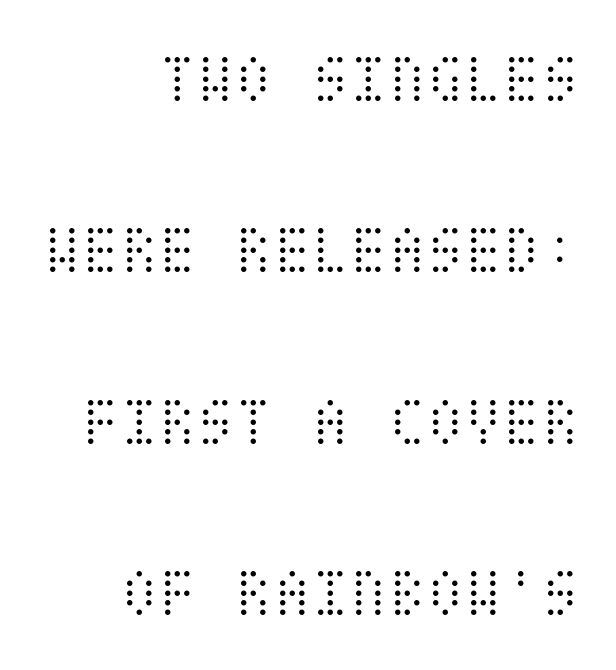
{"italic": "no", "bold": "no", "weight": "light", "width": "condensed", "stroke_contrast": "medium", "x_height": "large", "underline": "no", "align": "right", "line_spacing": "loose", "line_spacing_ratio": 2.45, "letter_spacing": "normal", "letter_spacing_em": 0.0, "glyph_px": 70}
